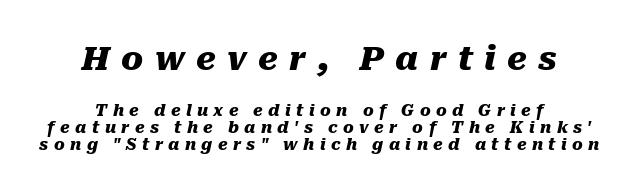
The horizontal fit of the characters is loose and conspicuously gappy. The passage is arranged like a title page — every line centered. These two chunks differ in scale, with the top chunk taking the larger measure. This sample trades vertical openness for compactness between lines. Do the characters align in a grid? No, the font is proportional. Honestly, there is no underline to notice here at all.
